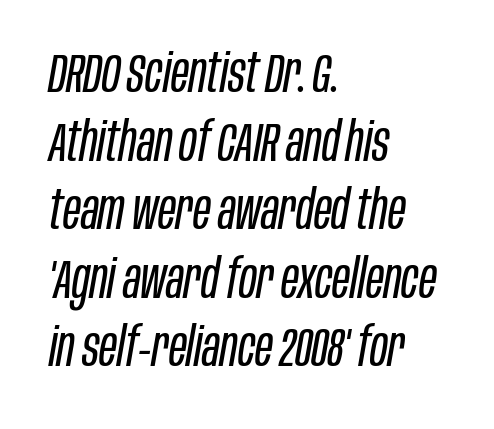
Each stroke keeps to a modest, everyday thickness or less. Baseline-to-baseline distance is the conventional proportion of letter height. Words float on clear page, feet unadorned. Tracking here is standard; glyphs follow each other at the usual distance. Note the varied advance widths — an 'i' is clearly narrower than an 'm'. The lines are quadded left.
